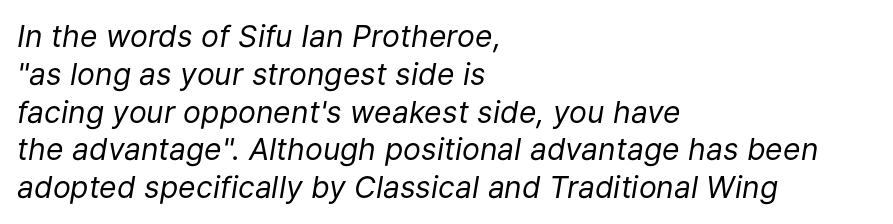
{"italic": "yes", "lean": "right", "slant_degrees": 9, "bold": "no", "weight": "regular", "width": "normal", "stroke_contrast": "low", "x_height": "medium", "monospaced": "no", "underline": "no", "align": "left", "line_spacing": "normal", "line_spacing_ratio": 1.26, "letter_spacing": "normal", "letter_spacing_em": 0.0, "glyph_px": 30}
